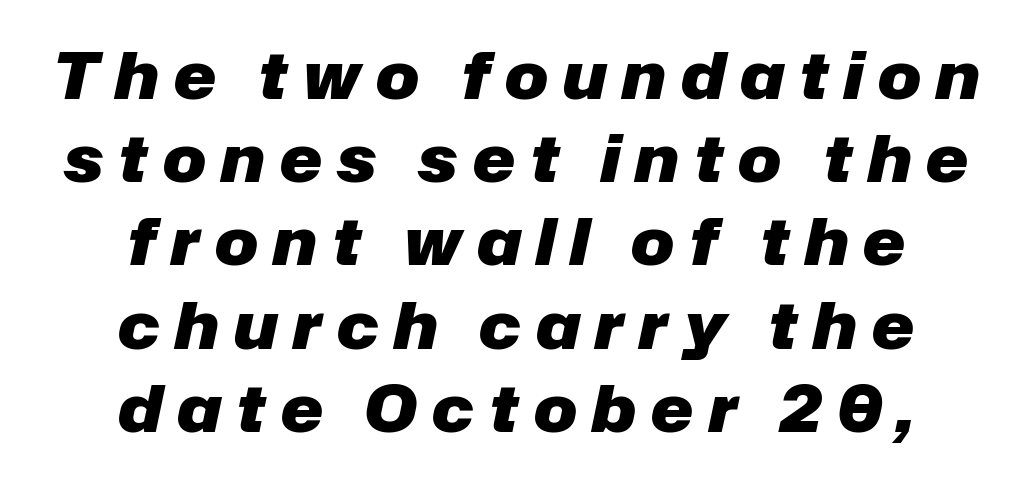
The image shows 64 px heavy type, italic (leaning right); set centered, normal line spacing (1.3x), unusually wide letter spacing (+0.24 em), not underlined; low stroke contrast and a medium x-height.
